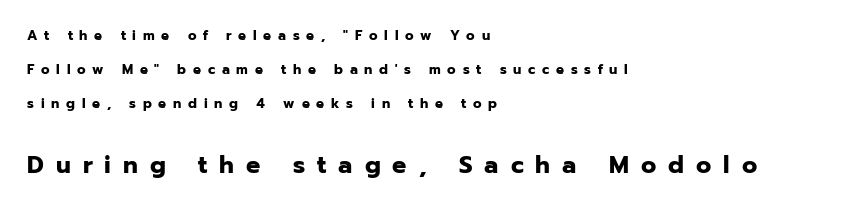
The image shows 25 px bold type, upright; set left-aligned, loose line spacing (2.44x), unusually wide letter spacing (+0.48 em), not underlined; the second (bottom) block is 1.79x larger.
